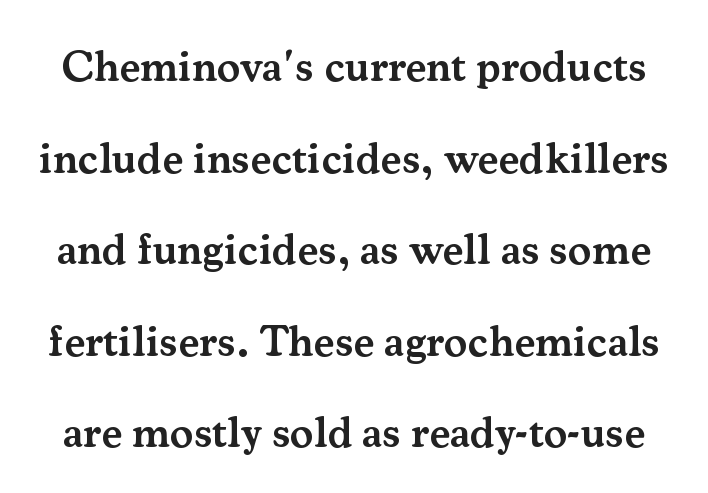
{"serif": "yes", "italic": "no", "bold": "semi", "weight": "semibold", "width": "normal", "stroke_contrast": "medium", "x_height": "small", "monospaced": "no", "underline": "no", "line_spacing": "loose", "line_spacing_ratio": 2.08, "letter_spacing": "normal", "letter_spacing_em": 0.0, "glyph_px": 44}
